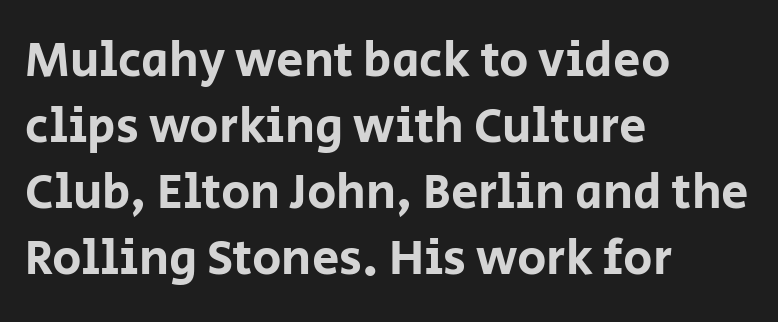
{"serif": "no", "italic": "no", "width": "normal", "stroke_contrast": "low", "x_height": "large", "monospaced": "no", "underline": "no", "align": "left", "line_spacing": "normal", "line_spacing_ratio": 1.35, "letter_spacing": "normal", "letter_spacing_em": 0.0, "glyph_px": 49}
